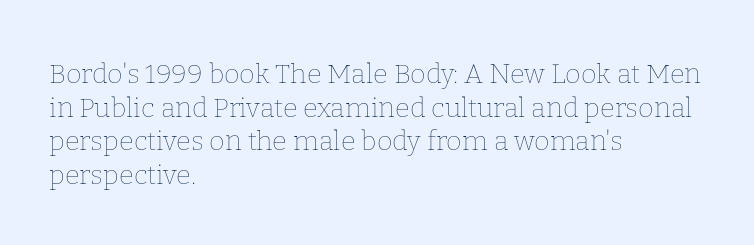
Q: Is the text bold? A: No.
Q: Is the text italic (slanted)? A: No, it is upright.
Q: Is the text underlined? A: No.
Q: How is the paragraph aligned? A: Left-aligned.
Q: Is the spacing between letters normal or unusually wide? A: Normal.
Q: Is the spacing between lines tight, normal or loose? A: Normal.
